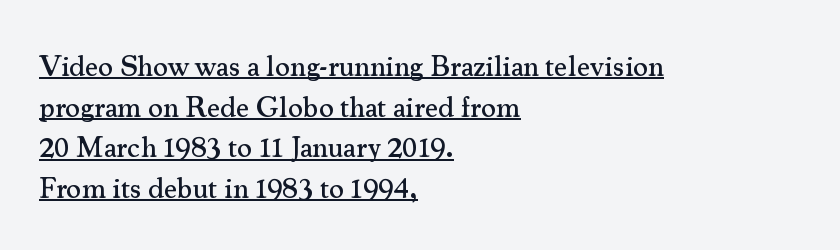
{"serif": "yes", "italic": "no", "width": "normal", "stroke_contrast": "medium", "x_height": "small", "monospaced": "no", "underline": "yes", "align": "left", "line_spacing": "normal", "line_spacing_ratio": 1.4, "letter_spacing": "normal", "letter_spacing_em": 0.0, "glyph_px": 29}
